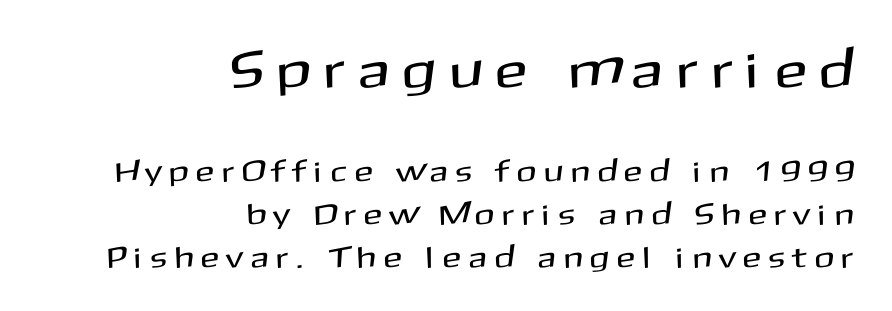
Q: Is the text italic (slanted)? A: No, it is upright.
Q: Is the typeface a serif or a sans-serif typeface? A: Sans-serif.
Q: Is the text underlined? A: No.
Q: How is the paragraph aligned? A: Right-aligned.
Q: Is the spacing between letters normal or unusually wide? A: Unusually wide.
Q: Is the spacing between lines tight, normal or loose? A: Normal.
Q: Which block of text is set in a larger size, the first (top) or the second (bottom)? A: The first (top) one.
Q: Width (condensed, normal, or wide)? A: Normal.
Q: Stroke contrast? A: Medium.
Q: x-height? A: Medium.
Q: Monospaced? A: No.
